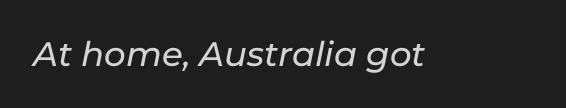
The letters advance in unequal steps, a hallmark of proportional type. This sample uses an oblique cut, with every glyph tilted off the vertical. These lines keep a tight, regular rhythm from letter to letter. Decoration check: the copy has no underline.
